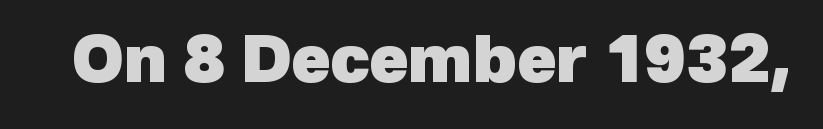
The image shows 64 px heavy sans-serif type; set normal letter spacing, not underlined; a medium x-height.
